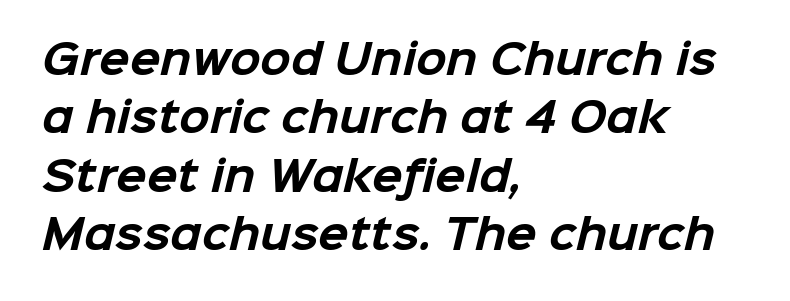
Q: Is the text bold? A: Yes.
Q: Is the typeface a serif or a sans-serif typeface? A: Sans-serif.
Q: Is the text underlined? A: No.
Q: How is the paragraph aligned? A: Left-aligned.
Q: Is the spacing between letters normal or unusually wide? A: Normal.
Q: Is the spacing between lines tight, normal or loose? A: Normal.
Q: Width (condensed, normal, or wide)? A: Normal.
Q: Stroke contrast? A: Low.
Q: x-height? A: Medium.
Q: Monospaced? A: No.
